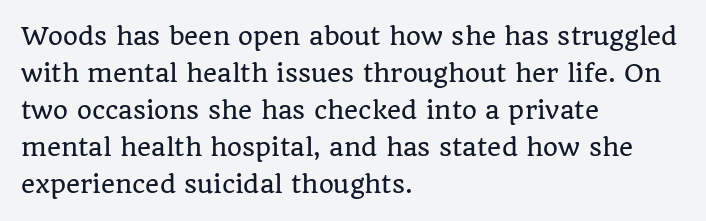
Q: Is the text italic (slanted)? A: No, it is upright.
Q: Is the text underlined? A: No.
Q: How is the paragraph aligned? A: Left-aligned.
Q: Is the spacing between letters normal or unusually wide? A: Normal.
Q: Is the spacing between lines tight, normal or loose? A: Normal.
